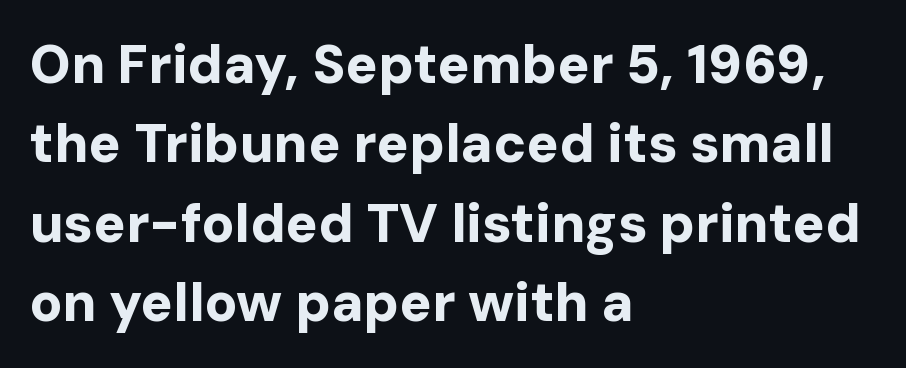
Q: Is the text bold? A: Yes.
Q: Is the text italic (slanted)? A: No, it is upright.
Q: Is the typeface a serif or a sans-serif typeface? A: Sans-serif.
Q: Is the text underlined? A: No.
Q: How is the paragraph aligned? A: Left-aligned.
Q: Is the spacing between letters normal or unusually wide? A: Normal.
Q: Is the spacing between lines tight, normal or loose? A: Normal.
Q: Width (condensed, normal, or wide)? A: Normal.
Q: Stroke contrast? A: Low.
Q: x-height? A: Medium.
Q: Monospaced? A: No.
